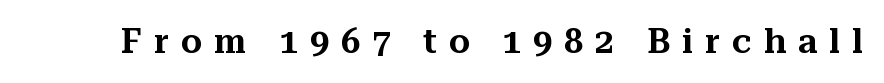
{"serif": "yes", "italic": "no", "width": "normal", "stroke_contrast": "medium", "x_height": "medium", "monospaced": "no", "underline": "no", "letter_spacing": "wide", "letter_spacing_em": 0.35, "glyph_px": 34}
